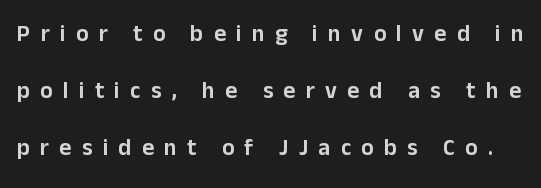
Anything drawn beneath the words? Only blank space. Is there any slant? The stems are plumb. The passage shown stacks its lines with a broad gap. You could only call the tracking loose — the letters float apart.
